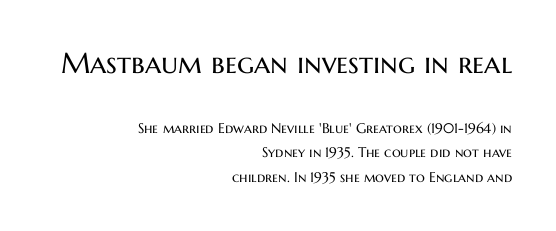
The image shows 29 px regular-weight sans-serif type, upright; set right-aligned, line spacing 1.77x, normal letter spacing, not underlined; the first (top) block is 2.07x larger; medium stroke contrast and a medium x-height.
